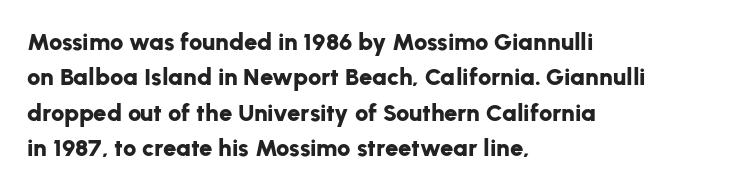
The baseline area is clear. Rendered with straight, roman letterforms. The face used here has the dense, thick strokes of a bold. One-word summary of the alignment: left.
